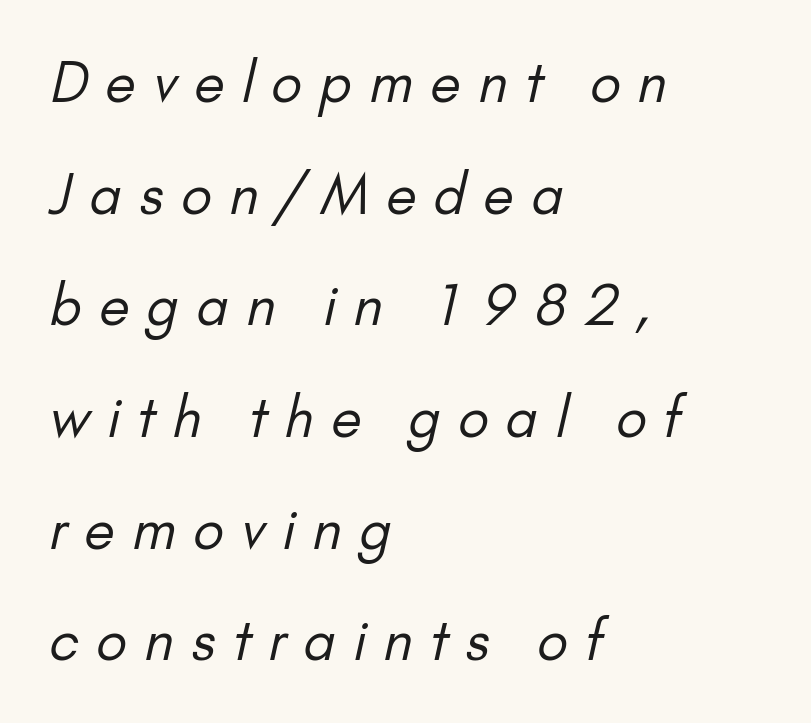
Proportional: the letters do not fall into vertical columns. The characters display no serif detailing; their extremities are plain. The weight tops out at a normal text grade. Teacher's note: observe the even left margin — that is flush-left alignment.
